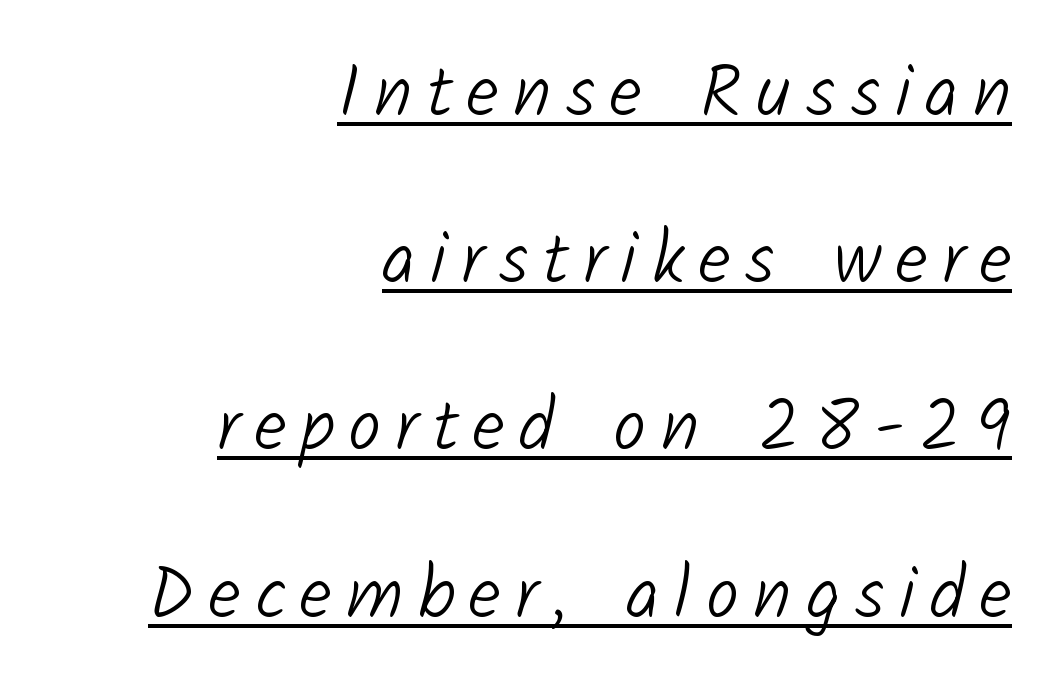
The image shows 73 px light sans-serif type; set right-aligned, loose line spacing (2.29x), unusually wide letter spacing (+0.2 em), underlined; low stroke contrast and a medium x-height.
